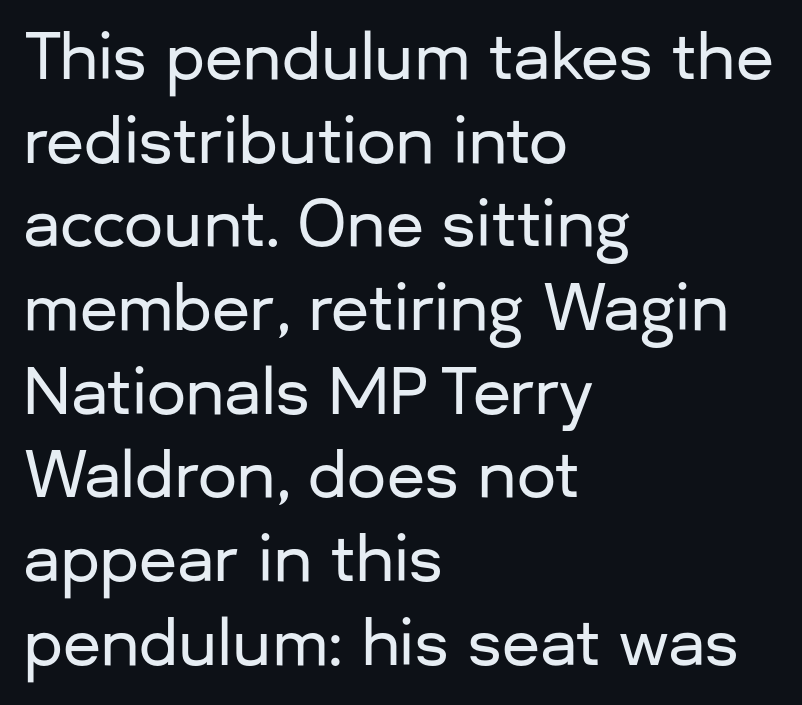
Is there much room between lines? A standard amount, neither cramped nor airy. Proportional: the letters do not fall into vertical columns. The gap between lines stays unmarked. Upright lettering throughout. The tracking reads as untouched default to a designer's eye. Each line starts at the same left margin while the right side varies.
